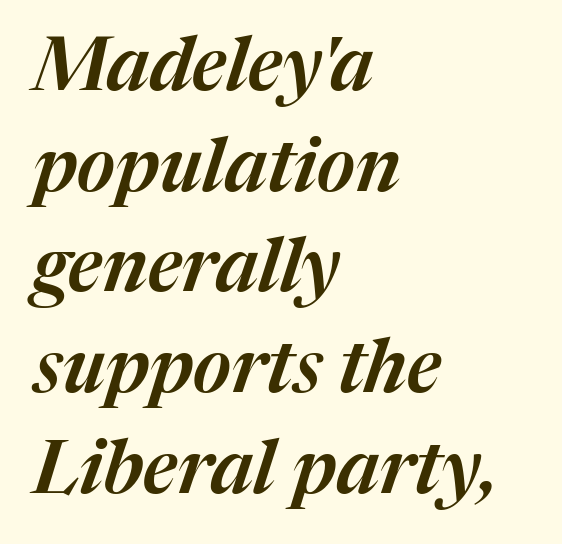
{"italic": "yes", "lean": "right", "slant_degrees": 17, "width": "normal", "stroke_contrast": "medium", "x_height": "medium", "monospaced": "no", "underline": "no", "align": "left", "line_spacing": "normal", "line_spacing_ratio": 1.36, "letter_spacing": "normal", "letter_spacing_em": 0.0, "glyph_px": 74}
